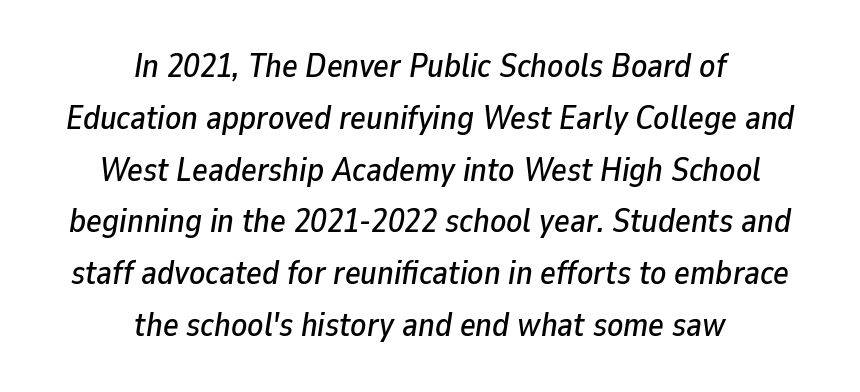
Q: Is the text italic (slanted)? A: Yes, it leans right by about 9 degrees.
Q: Is the text underlined? A: No.
Q: How is the paragraph aligned? A: Centered.
Q: Is the spacing between letters normal or unusually wide? A: Normal.
Q: Is the spacing between lines tight, normal or loose? A: Normal.
Q: Width (condensed, normal, or wide)? A: Normal.
Q: Stroke contrast? A: Low.
Q: x-height? A: Medium.
Q: Monospaced? A: No.
